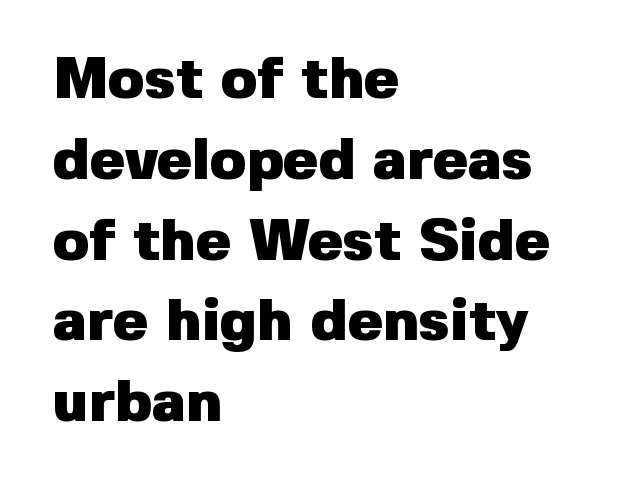
Q: Is the text bold? A: Yes.
Q: Is the text italic (slanted)? A: No, it is upright.
Q: Is the typeface a serif or a sans-serif typeface? A: Sans-serif.
Q: Is the text underlined? A: No.
Q: How is the paragraph aligned? A: Left-aligned.
Q: Is the spacing between letters normal or unusually wide? A: Normal.
Q: Is the spacing between lines tight, normal or loose? A: Normal.
Q: Width (condensed, normal, or wide)? A: Normal.
Q: Stroke contrast? A: Low.
Q: x-height? A: Medium.
Q: Monospaced? A: No.
